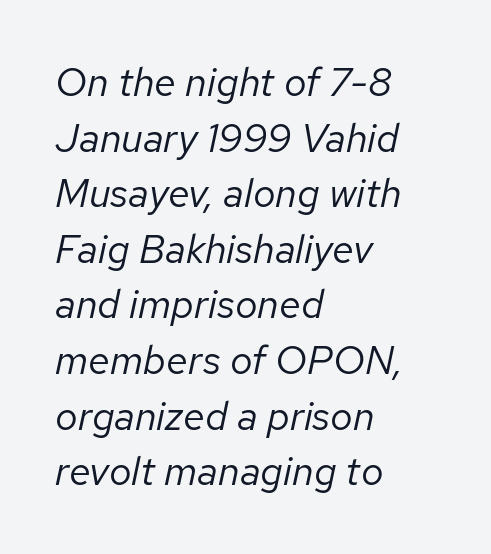
Compared with typical paragraphs, the rows here are spaced about the same. How are the letters spaced? Ordinarily, with no added tracking. The glyphs are unaccompanied by any horizontal stroke below them. These glyphs show unthickened strokes, regular width or finer.
